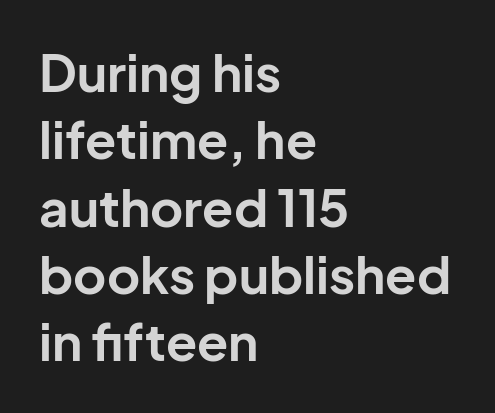
Q: Is the text bold? A: Yes.
Q: Is the text italic (slanted)? A: No, it is upright.
Q: Is the typeface a serif or a sans-serif typeface? A: Sans-serif.
Q: Is the text underlined? A: No.
Q: How is the paragraph aligned? A: Left-aligned.
Q: Is the spacing between letters normal or unusually wide? A: Normal.
Q: Is the spacing between lines tight, normal or loose? A: Normal.
Q: Width (condensed, normal, or wide)? A: Normal.
Q: Stroke contrast? A: Low.
Q: x-height? A: Medium.
Q: Monospaced? A: No.
